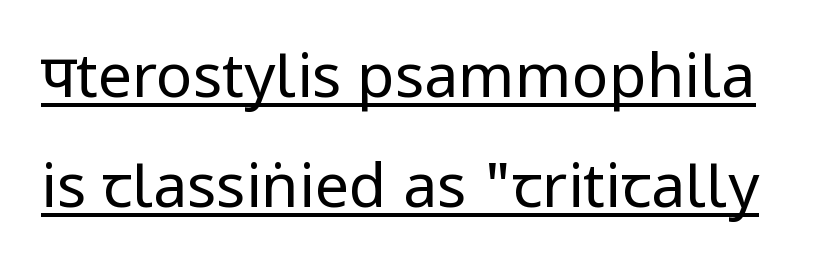
{"serif": "no", "italic": "no", "bold": "no", "weight": "regular", "width": "condensed", "stroke_contrast": "low", "x_height": "large", "monospaced": "no", "underline": "yes", "line_spacing_ratio": 1.8, "letter_spacing": "normal", "letter_spacing_em": 0.0, "glyph_px": 61}
